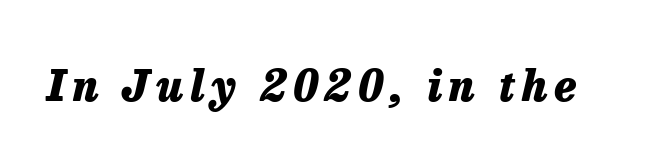
The image shows 43 px heavy type, italic (leaning right); set not underlined; low stroke contrast and a medium x-height.
